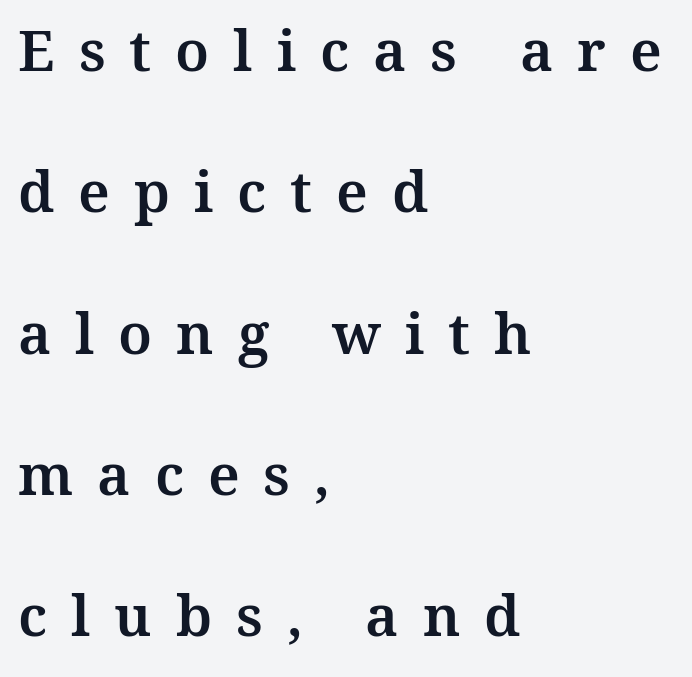
{"serif": "yes", "italic": "no", "width": "normal", "stroke_contrast": "medium", "x_height": "medium", "monospaced": "no", "underline": "no", "align": "left", "line_spacing": "loose", "line_spacing_ratio": 2.48, "letter_spacing": "wide", "letter_spacing_em": 0.42, "glyph_px": 57}
